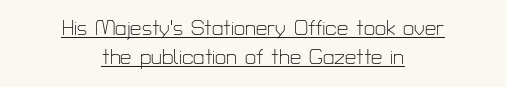
Q: Is the text bold? A: No.
Q: Is the text italic (slanted)? A: No, it is upright.
Q: Is the text underlined? A: Yes.
Q: How is the paragraph aligned? A: Centered.
Q: Is the spacing between letters normal or unusually wide? A: Normal.
Q: Is the spacing between lines tight, normal or loose? A: Normal.
